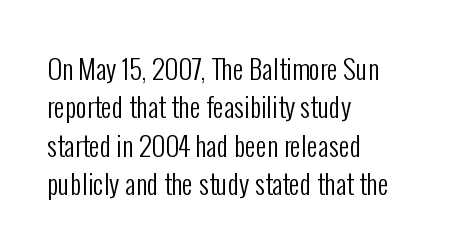
Every row of glyphs begins at an identical x-position on the left. A roman cut, with each character standing at attention. Does the leading feel generous? No, just average. The tracking reads as untouched default to a designer's eye.
